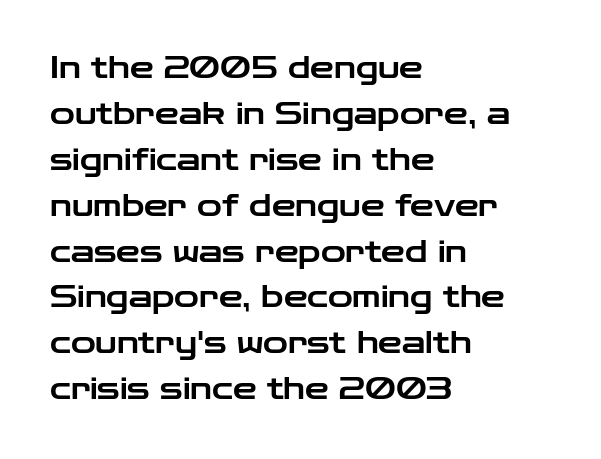
The image shows 30 px wide sans-serif type, upright; set left-aligned, normal line spacing (1.53x), normal letter spacing, not underlined; low stroke contrast and a medium x-height.
